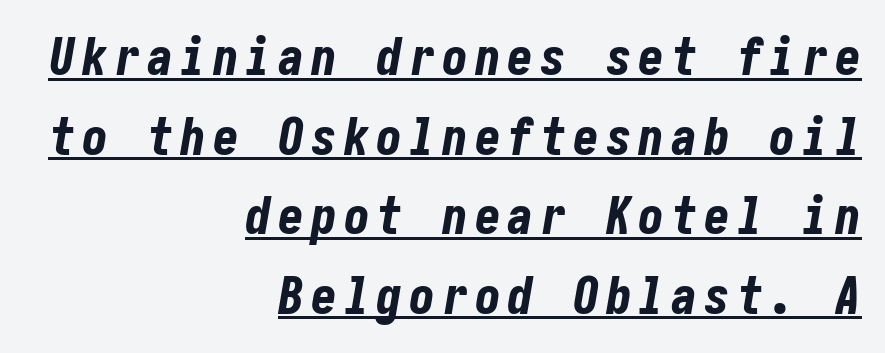
The image shows 52 px bold, condensed type, italic (leaning right); set right-aligned, normal line spacing (1.53x), underlined; low stroke contrast and a medium x-height.
